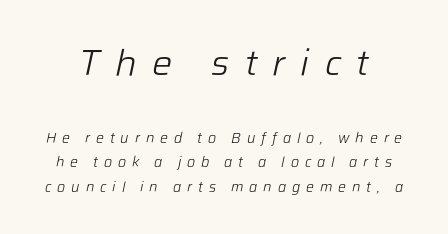
An italicized treatment has been applied to the whole sample. This is not heavy type; no bold has been used. The string is rendered with underlining switched off. The emphasis by scale lands on block number one, above. Is this a fixed-width face? No — the glyphs have proportional, varying widths. Is the letter spacing exaggerated? Yes — the characters are pushed far apart.
